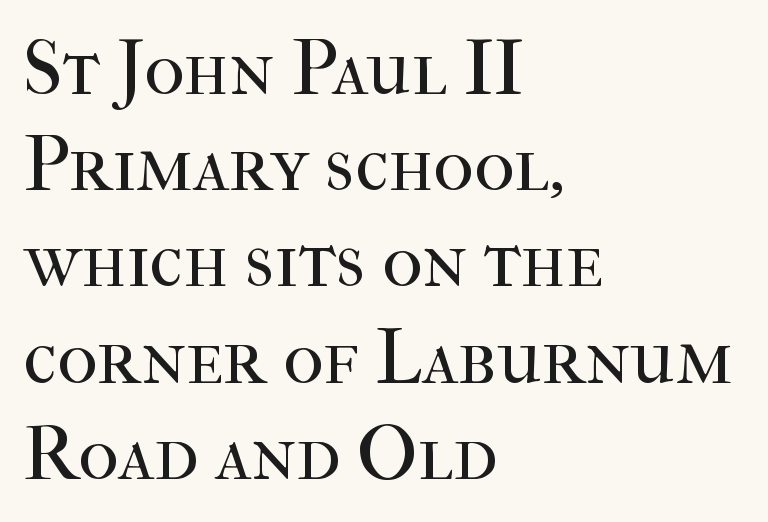
Q: Is the text bold? A: No.
Q: Is the text italic (slanted)? A: No, it is upright.
Q: Is the typeface a serif or a sans-serif typeface? A: Serif.
Q: Is the text underlined? A: No.
Q: How is the paragraph aligned? A: Left-aligned.
Q: Is the spacing between letters normal or unusually wide? A: Normal.
Q: Is the spacing between lines tight, normal or loose? A: Normal.
Q: Width (condensed, normal, or wide)? A: Normal.
Q: Stroke contrast? A: High.
Q: x-height? A: Medium.
Q: Monospaced? A: No.
